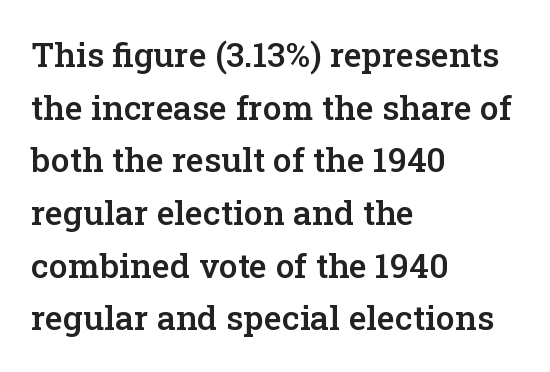
{"serif": "yes", "italic": "no", "bold": "semi", "weight": "semibold", "width": "normal", "stroke_contrast": "low", "x_height": "medium", "monospaced": "no", "underline": "no", "align": "left", "line_spacing": "normal", "line_spacing_ratio": 1.55, "letter_spacing": "normal", "letter_spacing_em": 0.0, "glyph_px": 34}
